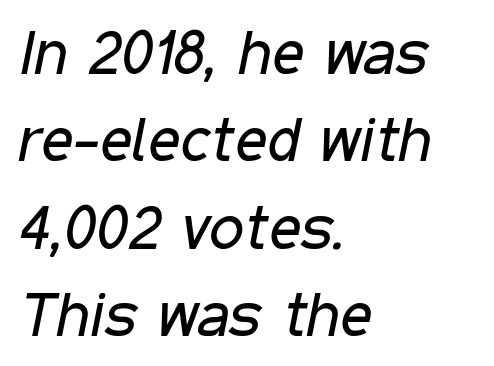
You could not count columns in this text — the font is proportionally spaced. The lines in this sample share a left origin and differ only in where they stop. Just letters on the line, the space beneath them empty. Regular leading.
